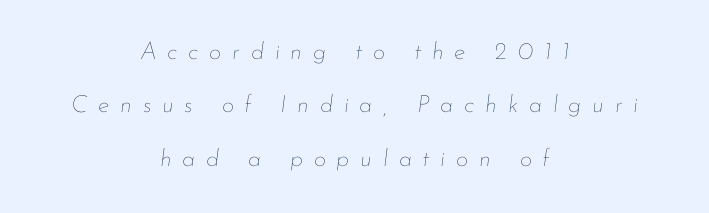
Q: Is the text bold? A: No.
Q: Is the text italic (slanted)? A: Yes, it leans right by about 7 degrees.
Q: Is the text underlined? A: No.
Q: How is the paragraph aligned? A: Centered.
Q: Is the spacing between letters normal or unusually wide? A: Unusually wide.
Q: Is the spacing between lines tight, normal or loose? A: Loose.
